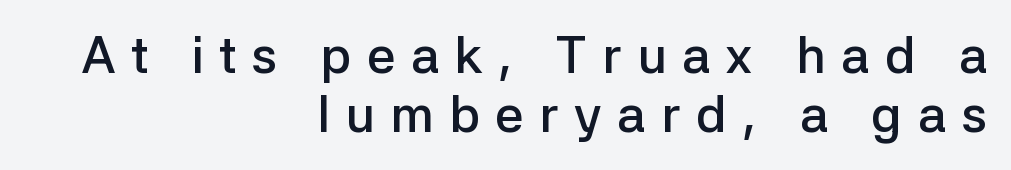
Q: Is the text bold? A: Semi-bold.
Q: Is the text italic (slanted)? A: No, it is upright.
Q: Is the typeface a serif or a sans-serif typeface? A: Sans-serif.
Q: Is the text underlined? A: No.
Q: How is the paragraph aligned? A: Right-aligned.
Q: Is the spacing between letters normal or unusually wide? A: Unusually wide.
Q: Width (condensed, normal, or wide)? A: Normal.
Q: Stroke contrast? A: Low.
Q: x-height? A: Medium.
Q: Monospaced? A: No.
